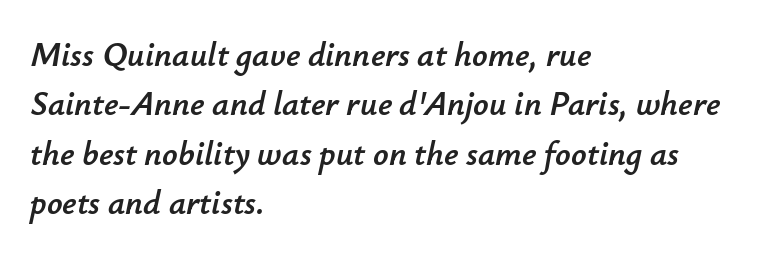
Q: Is the text italic (slanted)? A: Yes, it leans right by about 12 degrees.
Q: Is the text underlined? A: No.
Q: How is the paragraph aligned? A: Left-aligned.
Q: Is the spacing between letters normal or unusually wide? A: Normal.
Q: Is the spacing between lines tight, normal or loose? A: Normal.
Q: Width (condensed, normal, or wide)? A: Normal.
Q: Stroke contrast? A: Low.
Q: x-height? A: Small.
Q: Monospaced? A: No.
